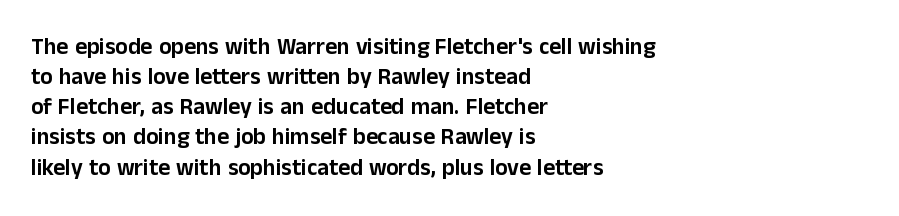
Q: Is the text italic (slanted)? A: No, it is upright.
Q: Is the text underlined? A: No.
Q: How is the paragraph aligned? A: Left-aligned.
Q: Is the spacing between letters normal or unusually wide? A: Normal.
Q: Is the spacing between lines tight, normal or loose? A: Normal.
